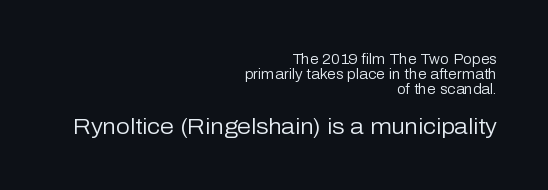
Here the glyphs are tracked normally, forming tight word shapes. The space directly below the letters is spotless. Is the type heavy? It reads as light-to-regular instead. Style check: upright. Regarding leading, the lines here are crowded together. You get the small type first, then a jump to larger type.
